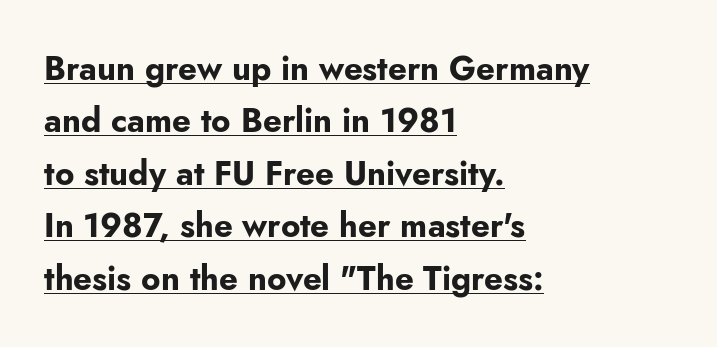
{"serif": "no", "italic": "no", "bold": "yes", "weight": "bold", "width": "normal", "stroke_contrast": "low", "x_height": "small", "monospaced": "no", "underline": "yes", "align": "left", "line_spacing": "normal", "line_spacing_ratio": 1.59, "letter_spacing": "normal", "letter_spacing_em": 0.0, "glyph_px": 33}
